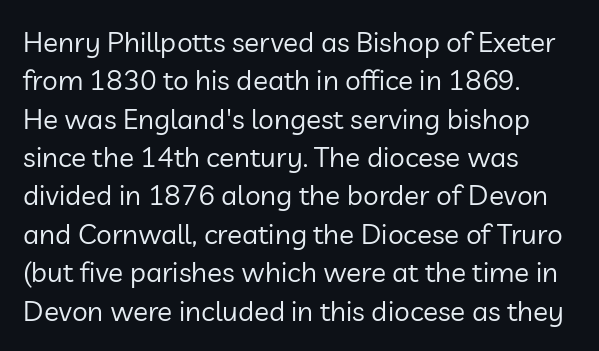
The paragraph shown leans on its left margin. The specimen omits any rule beneath the text block's lines. The passage shown stacks its lines at a standard gap. Are there feet on the stems? There aren't — it's a sans. Standard letterfit; no display-style spreading of the glyphs. The letters look calm and open, with moderate or lighter stems.
